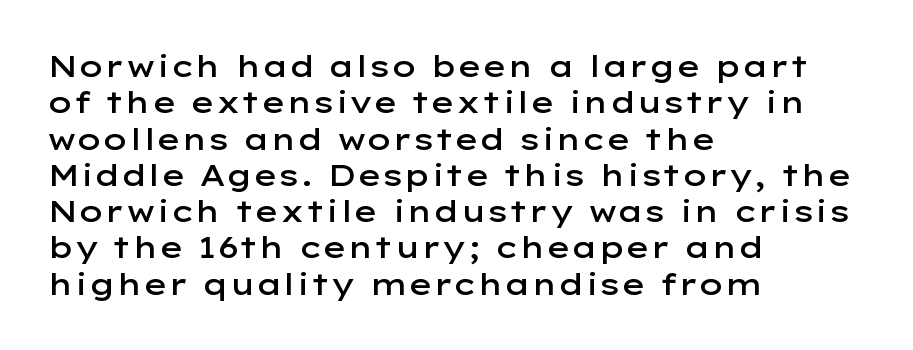
The image shows 30 px semibold, wide sans-serif type, upright; set left-aligned, line spacing 1.21x, normal letter spacing, not underlined; low stroke contrast and a medium x-height.
